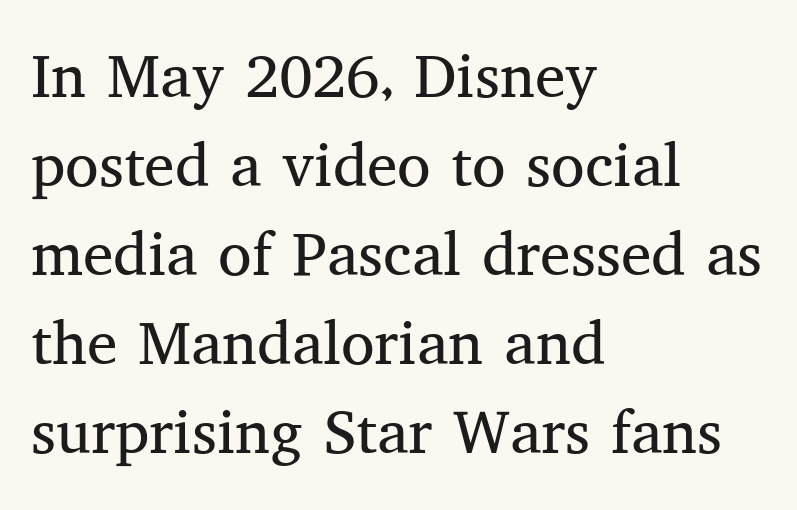
Q: Is the text bold? A: No.
Q: Is the text italic (slanted)? A: No, it is upright.
Q: Is the typeface a serif or a sans-serif typeface? A: Serif.
Q: Is the text underlined? A: No.
Q: How is the paragraph aligned? A: Left-aligned.
Q: Is the spacing between letters normal or unusually wide? A: Normal.
Q: Is the spacing between lines tight, normal or loose? A: Normal.
Q: Width (condensed, normal, or wide)? A: Normal.
Q: Stroke contrast? A: Medium.
Q: x-height? A: Medium.
Q: Monospaced? A: No.
